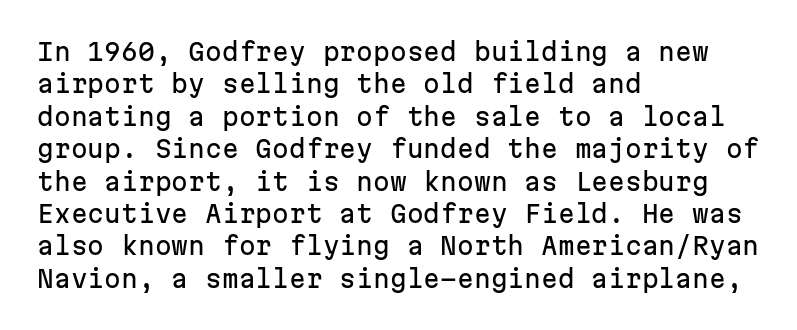
Q: Is the text italic (slanted)? A: No, it is upright.
Q: Is the text underlined? A: No.
Q: How is the paragraph aligned? A: Left-aligned.
Q: Is the spacing between letters normal or unusually wide? A: Normal.
Q: Is the spacing between lines tight, normal or loose? A: Normal.
